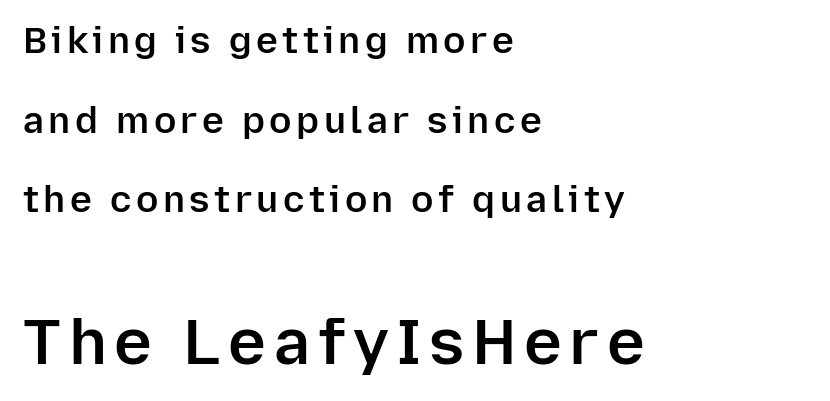
Leading: increased. This is roman type, the default non-slanted kind. On the weight axis this lands at semibold, roughly 600. A clean baseline with only descenders dipping below it. Layout note: lines flush left. Here the designer chose a conventional face with non-uniform glyph widths.
